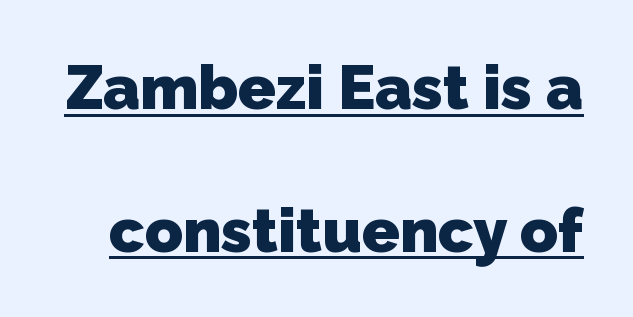
{"serif": "no", "bold": "yes", "weight": "heavy", "width": "normal", "stroke_contrast": "low", "x_height": "medium", "monospaced": "no", "underline": "yes", "line_spacing": "loose", "line_spacing_ratio": 2.3, "letter_spacing": "normal", "letter_spacing_em": 0.0, "glyph_px": 62}
